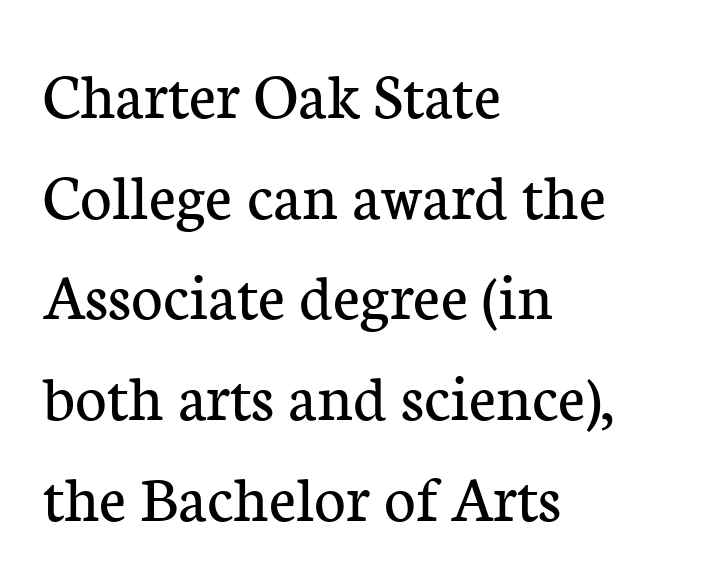
A typesetter would mark this as roman, not italic. The face used here is proportionally spaced, like ordinary book or web type. The specimen omits any rule beneath the text block's lines. Typographically, this falls in the serif category. Where is the straight margin? On the left.
